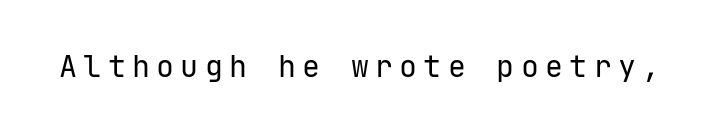
A typesetter would call this monospace, since all characters share one set width. Notice how the stems are strictly vertical — no italics here. A sans-serif font was chosen for this passage. The horizontal fit of the characters is loose and conspicuously gappy. No chunkiness to these letters — they're not bold.
